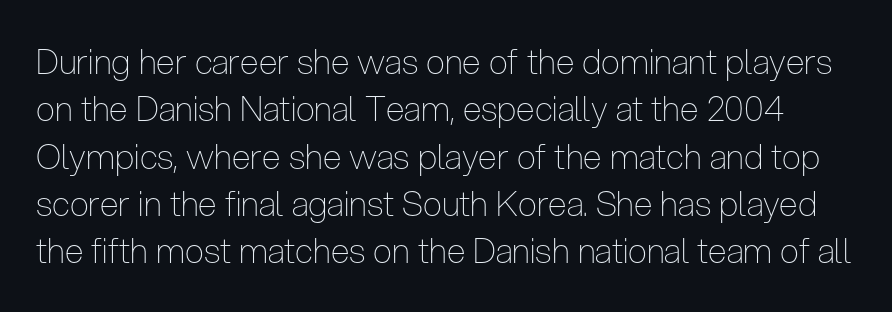
Q: Is the text bold? A: No.
Q: Is the text italic (slanted)? A: No, it is upright.
Q: Is the typeface a serif or a sans-serif typeface? A: Sans-serif.
Q: Is the text underlined? A: No.
Q: Is the spacing between letters normal or unusually wide? A: Normal.
Q: Is the spacing between lines tight, normal or loose? A: Normal.
Q: Width (condensed, normal, or wide)? A: Condensed.
Q: Stroke contrast? A: Low.
Q: x-height? A: Medium.
Q: Monospaced? A: No.
